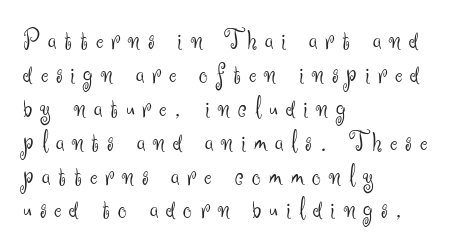
{"serif": "no", "italic": "no", "bold": "no", "weight": "light", "width": "normal", "stroke_contrast": "medium", "x_height": "small", "monospaced": "no", "underline": "no", "align": "left", "line_spacing_ratio": 1.21, "letter_spacing": "wide", "letter_spacing_em": 0.29, "glyph_px": 28}
